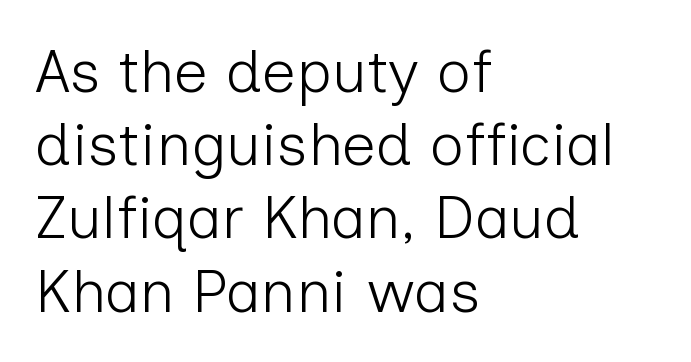
The image shows 60 px light sans-serif type, upright; set left-aligned, line spacing 1.22x, normal letter spacing, not underlined; low stroke contrast and a medium x-height.
